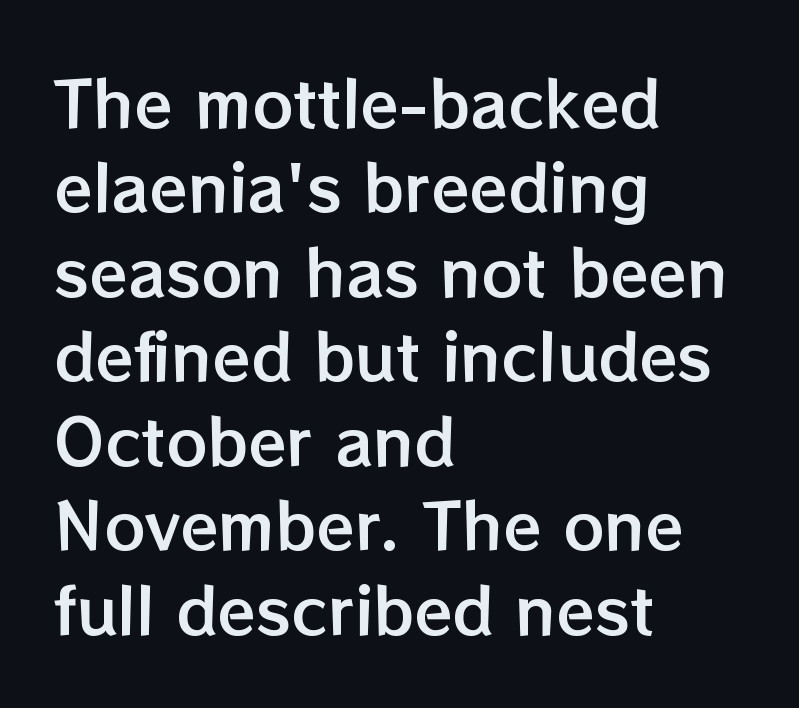
{"italic": "no", "width": "normal", "stroke_contrast": "low", "x_height": "medium", "monospaced": "no", "underline": "no", "align": "left", "line_spacing": "normal", "line_spacing_ratio": 1.34, "letter_spacing": "normal", "letter_spacing_em": 0.0, "glyph_px": 63}
